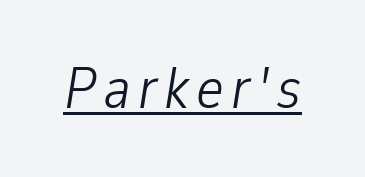
{"italic": "yes", "lean": "right", "slant_degrees": 9, "bold": "no", "weight": "light", "width": "condensed", "stroke_contrast": "low", "x_height": "medium", "monospaced": "no", "underline": "yes", "glyph_px": 59}
